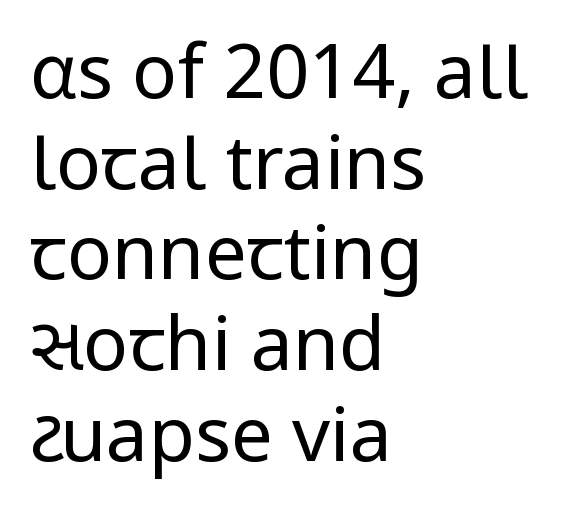
The typesetting does not lean heavy: it is not bold. The rendering uses natural spacing where letterforms have individual widths. Does the copy run flush right? No — it runs flush left. This is the regular roman posture of the typeface. Tracking value appears to be zero — textbook default spacing.
